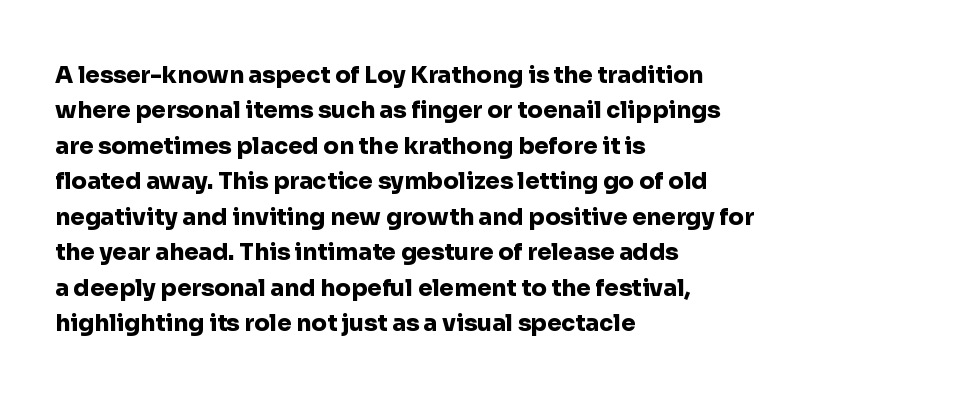
The strip under each line holds only bare page. The designer left line spacing at the default. Typeset ragged right — the left edge is the straight one. Heavy-handed strokes throughout: this text is bold.
